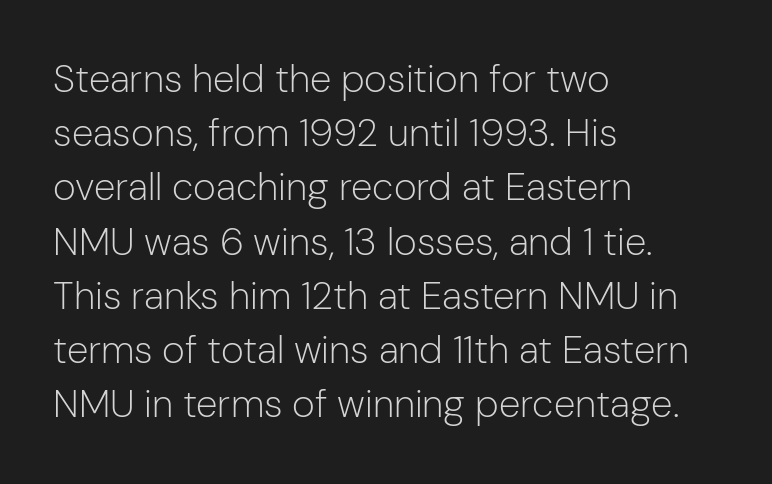
Q: Is the text bold? A: No.
Q: Is the text italic (slanted)? A: No, it is upright.
Q: Is the typeface a serif or a sans-serif typeface? A: Sans-serif.
Q: Is the text underlined? A: No.
Q: How is the paragraph aligned? A: Left-aligned.
Q: Is the spacing between letters normal or unusually wide? A: Normal.
Q: Is the spacing between lines tight, normal or loose? A: Normal.
Q: Width (condensed, normal, or wide)? A: Normal.
Q: Stroke contrast? A: Low.
Q: x-height? A: Medium.
Q: Monospaced? A: No.
